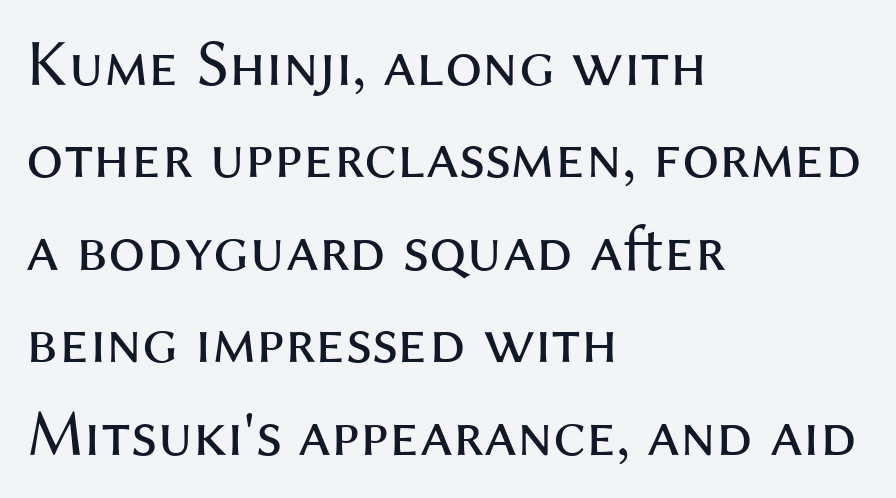
{"serif": "no", "italic": "no", "bold": "no", "weight": "regular", "width": "normal", "stroke_contrast": "medium", "x_height": "medium", "monospaced": "no", "underline": "no", "align": "left", "line_spacing": "normal", "line_spacing_ratio": 1.4, "letter_spacing": "normal", "letter_spacing_em": 0.0, "glyph_px": 66}
